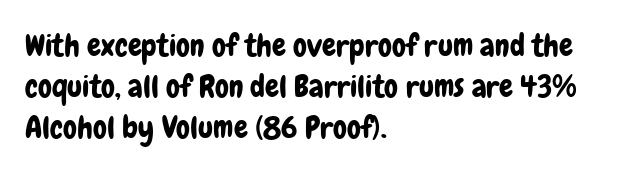
{"serif": "no", "italic": "no", "width": "condensed", "stroke_contrast": "low", "x_height": "medium", "monospaced": "no", "underline": "no", "align": "left", "line_spacing": "normal", "line_spacing_ratio": 1.33, "letter_spacing": "normal", "letter_spacing_em": 0.0, "glyph_px": 31}
